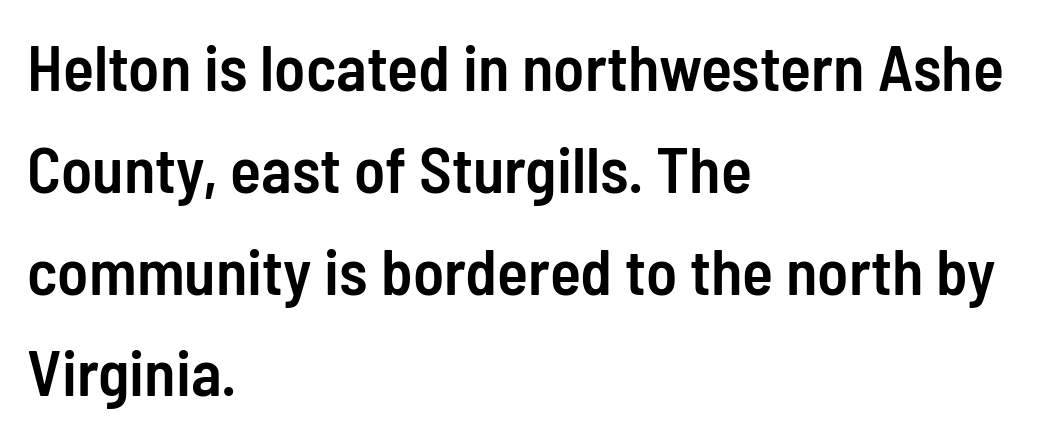
Q: Is the text bold? A: Semi-bold.
Q: Is the text italic (slanted)? A: No, it is upright.
Q: Is the typeface a serif or a sans-serif typeface? A: Sans-serif.
Q: Is the text underlined? A: No.
Q: How is the paragraph aligned? A: Left-aligned.
Q: Is the spacing between letters normal or unusually wide? A: Normal.
Q: Is the spacing between lines tight, normal or loose? A: Normal.
Q: Width (condensed, normal, or wide)? A: Condensed.
Q: Stroke contrast? A: Low.
Q: x-height? A: Medium.
Q: Monospaced? A: No.
